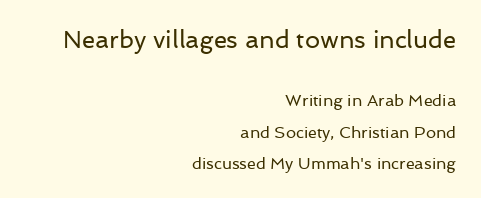
{"italic": "no", "bold": "no", "underline": "no", "align": "right", "line_spacing": "loose", "line_spacing_ratio": 1.96, "letter_spacing": "normal", "letter_spacing_em": 0.0, "larger_block": "first", "size_ratio": 1.5, "glyph_px": 24}
